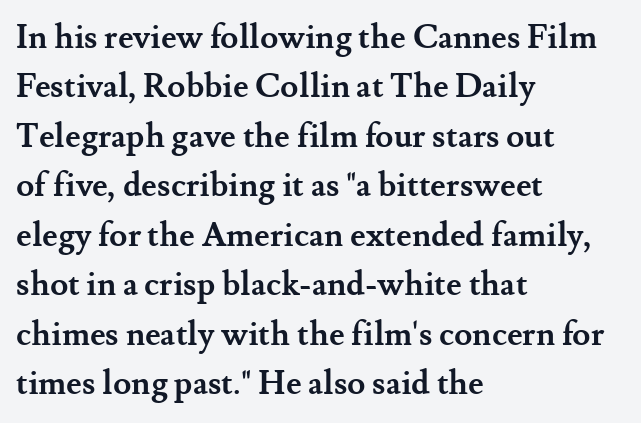
The image shows 33 px semibold serif type, upright; set left-aligned, normal line spacing (1.5x), normal letter spacing, not underlined; medium stroke contrast and a small x-height.
